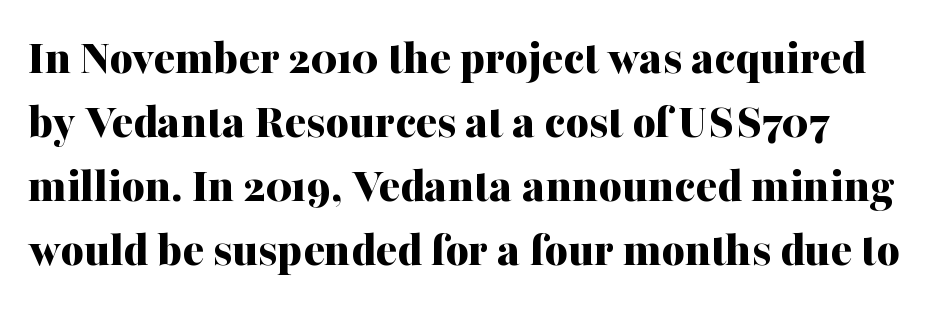
Q: Is the text bold? A: Yes.
Q: Is the text italic (slanted)? A: No, it is upright.
Q: Is the typeface a serif or a sans-serif typeface? A: Serif.
Q: Is the text underlined? A: No.
Q: Is the spacing between letters normal or unusually wide? A: Normal.
Q: Is the spacing between lines tight, normal or loose? A: Normal.
Q: Width (condensed, normal, or wide)? A: Normal.
Q: Stroke contrast? A: Medium.
Q: x-height? A: Medium.
Q: Monospaced? A: No.
